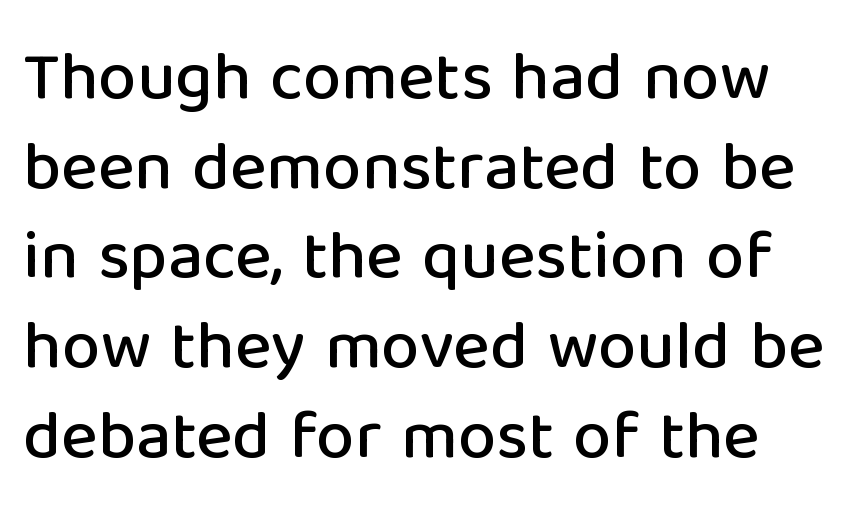
The image shows 69 px sans-serif type, upright; set normal line spacing (1.3x), normal letter spacing, not underlined; low stroke contrast and a medium x-height.
